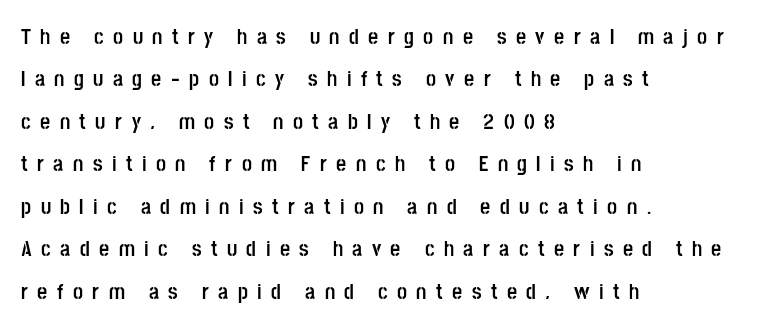
The image shows 22 px bold type, upright; set left-aligned, loose line spacing (1.93x), unusually wide letter spacing (+0.43 em), not underlined.
